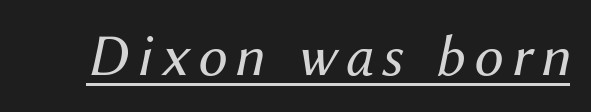
The image shows 59 px regular-weight type, italic (leaning right); set underlined; medium stroke contrast and a medium x-height.
